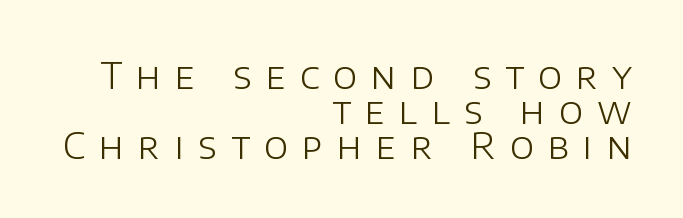
Q: Is the text bold? A: No.
Q: Is the text italic (slanted)? A: No, it is upright.
Q: Is the typeface a serif or a sans-serif typeface? A: Sans-serif.
Q: Is the text underlined? A: No.
Q: How is the paragraph aligned? A: Right-aligned.
Q: Is the spacing between letters normal or unusually wide? A: Unusually wide.
Q: Is the spacing between lines tight, normal or loose? A: Tight.
Q: Width (condensed, normal, or wide)? A: Normal.
Q: Stroke contrast? A: Low.
Q: x-height? A: Large.
Q: Monospaced? A: No.
